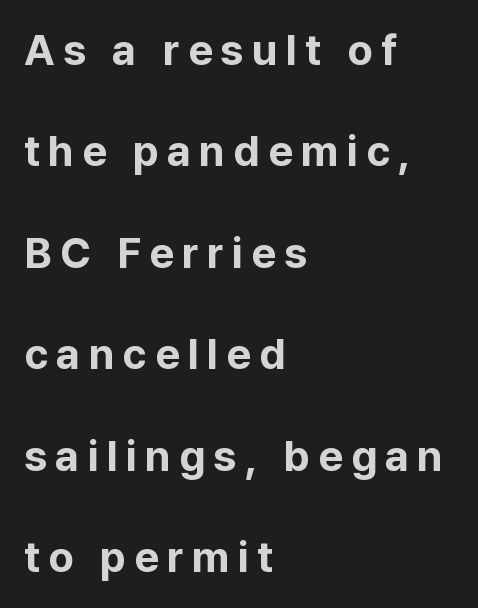
The image shows 43 px bold sans-serif type, upright; set left-aligned, loose line spacing (2.36x), not underlined; low stroke contrast and a medium x-height.
